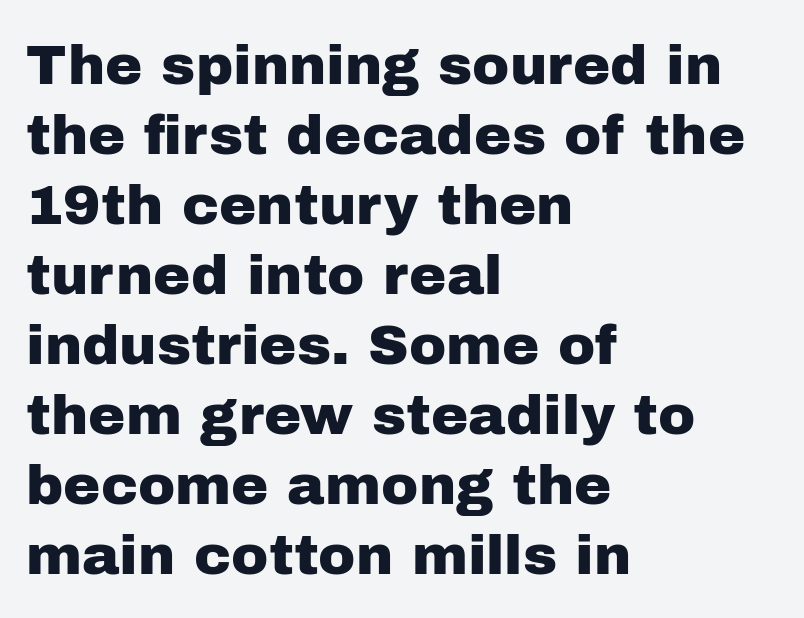
{"serif": "no", "italic": "no", "width": "normal", "stroke_contrast": "low", "x_height": "medium", "monospaced": "no", "underline": "no", "align": "left", "line_spacing": "normal", "line_spacing_ratio": 1.25, "letter_spacing": "normal", "letter_spacing_em": 0.0, "glyph_px": 56}
